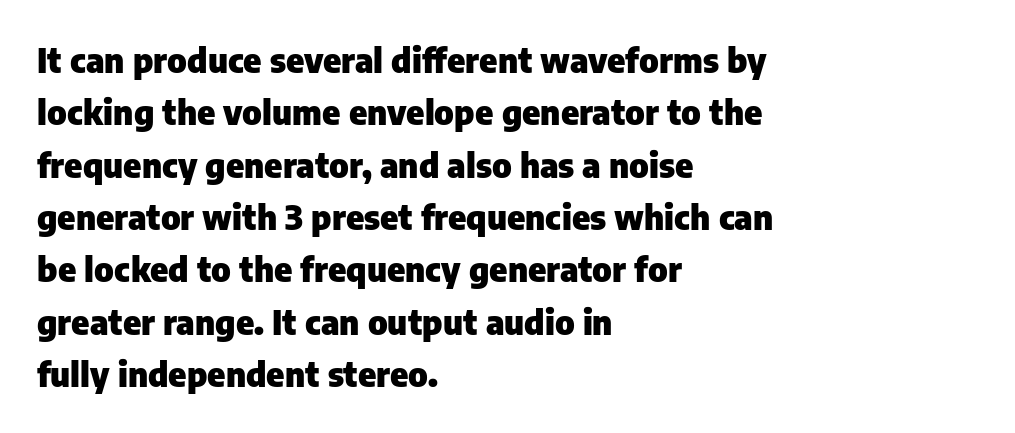
Q: Is the text bold? A: Yes.
Q: Is the text italic (slanted)? A: No, it is upright.
Q: Is the typeface a serif or a sans-serif typeface? A: Sans-serif.
Q: Is the text underlined? A: No.
Q: How is the paragraph aligned? A: Left-aligned.
Q: Is the spacing between letters normal or unusually wide? A: Normal.
Q: Is the spacing between lines tight, normal or loose? A: Normal.
Q: Width (condensed, normal, or wide)? A: Normal.
Q: Stroke contrast? A: Low.
Q: x-height? A: Medium.
Q: Monospaced? A: No.
